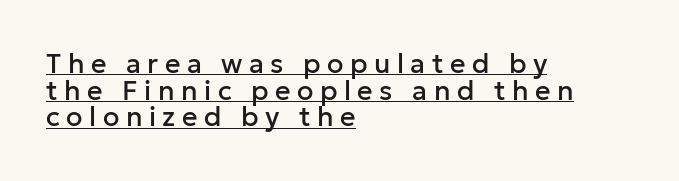
{"italic": "no", "underline": "yes", "align": "left", "line_spacing": "tight", "line_spacing_ratio": 0.99, "letter_spacing": "wide", "letter_spacing_em": 0.24, "glyph_px": 27}
